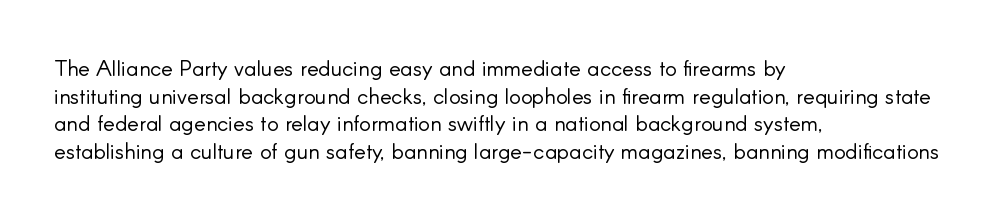
{"italic": "no", "bold": "no", "underline": "no", "align": "left", "line_spacing": "normal", "line_spacing_ratio": 1.26, "letter_spacing": "normal", "letter_spacing_em": 0.0, "glyph_px": 22}
